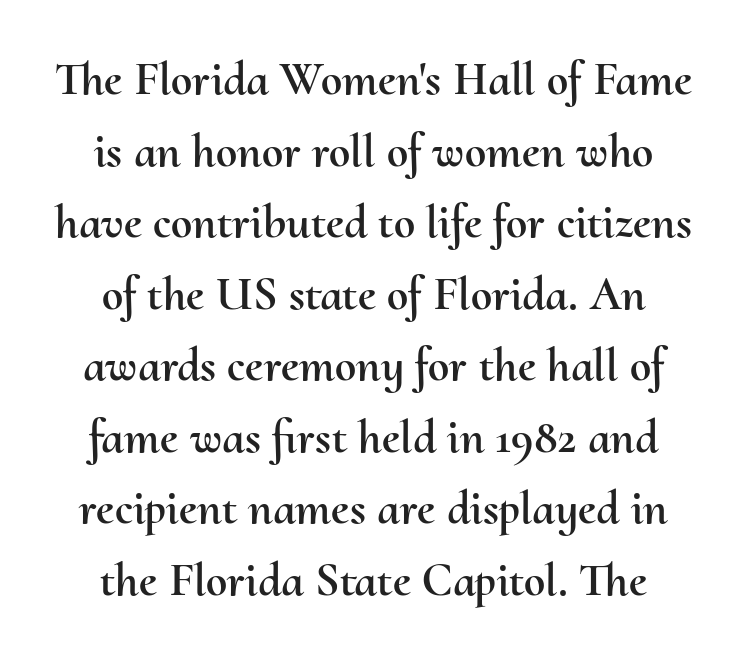
Q: Is the text italic (slanted)? A: No, it is upright.
Q: Is the text underlined? A: No.
Q: How is the paragraph aligned? A: Centered.
Q: Is the spacing between letters normal or unusually wide? A: Normal.
Q: Is the spacing between lines tight, normal or loose? A: Normal.
Q: Width (condensed, normal, or wide)? A: Normal.
Q: Stroke contrast? A: Medium.
Q: x-height? A: Small.
Q: Monospaced? A: No.
